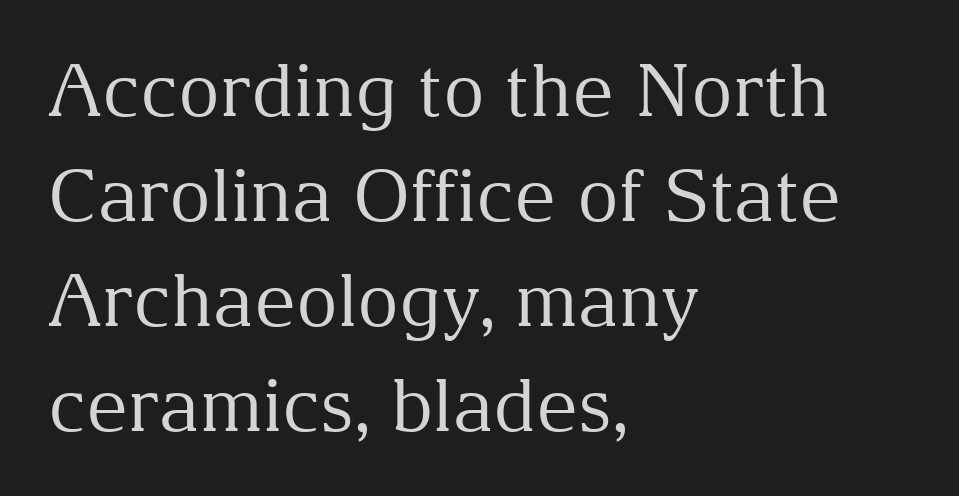
The image shows 72 px regular-weight serif type, upright; set left-aligned, normal line spacing (1.46x), normal letter spacing, not underlined; medium stroke contrast and a medium x-height.
